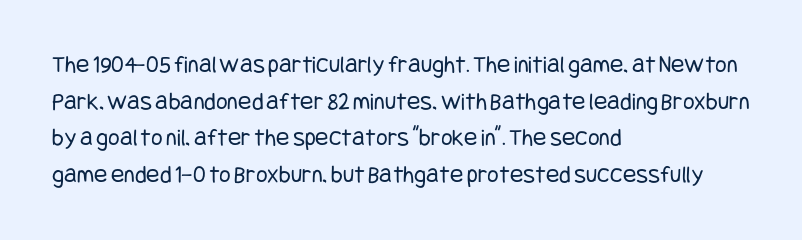
The image shows 25 px text type, upright; set left-aligned, normal line spacing (1.47x), normal letter spacing, not underlined.
